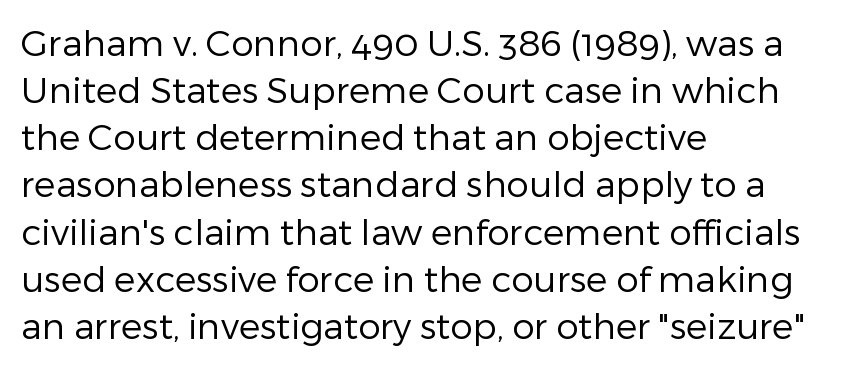
Q: Is the text bold? A: No.
Q: Is the text italic (slanted)? A: No, it is upright.
Q: Is the typeface a serif or a sans-serif typeface? A: Sans-serif.
Q: Is the text underlined? A: No.
Q: How is the paragraph aligned? A: Left-aligned.
Q: Is the spacing between letters normal or unusually wide? A: Normal.
Q: Is the spacing between lines tight, normal or loose? A: Normal.
Q: Width (condensed, normal, or wide)? A: Normal.
Q: Stroke contrast? A: Low.
Q: x-height? A: Medium.
Q: Monospaced? A: No.
